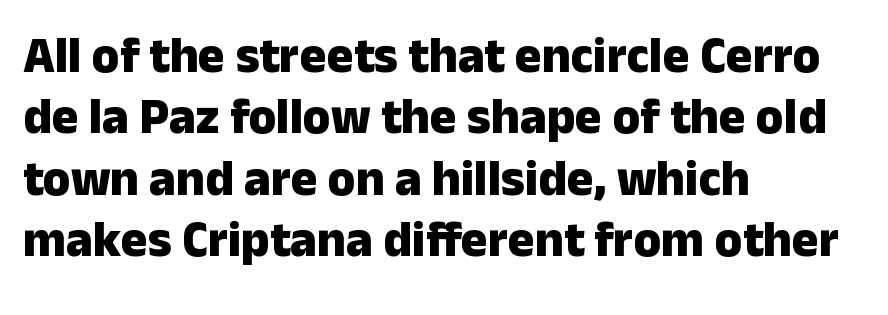
The image shows 50 px heavy sans-serif type, upright; set left-aligned, line spacing 1.23x, normal letter spacing, not underlined; low stroke contrast and a medium x-height.
